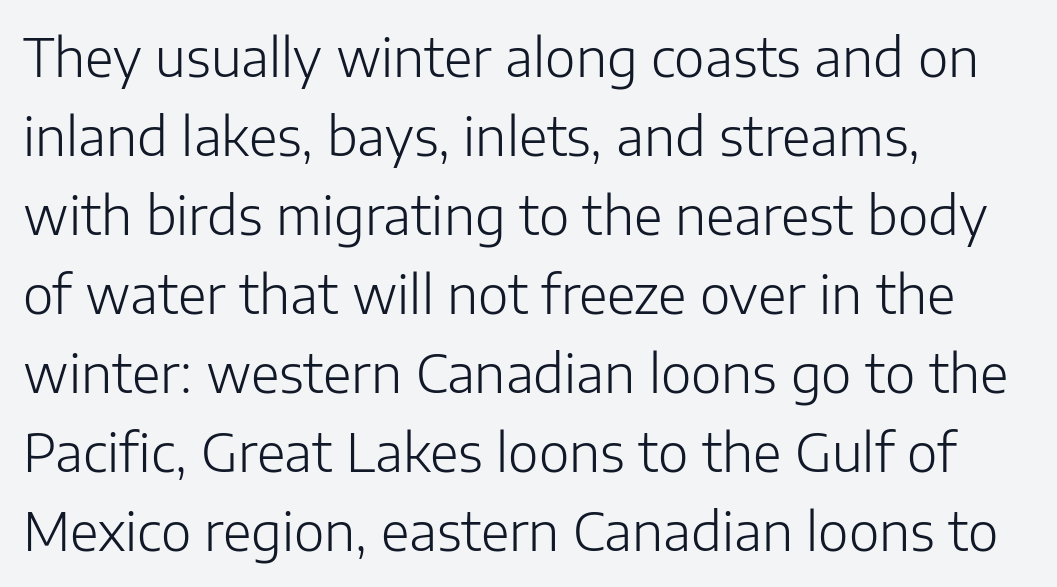
{"serif": "no", "italic": "no", "bold": "no", "weight": "light", "width": "normal", "stroke_contrast": "low", "x_height": "medium", "monospaced": "no", "underline": "no", "align": "left", "line_spacing": "normal", "line_spacing_ratio": 1.52, "letter_spacing": "normal", "letter_spacing_em": 0.0, "glyph_px": 52}
